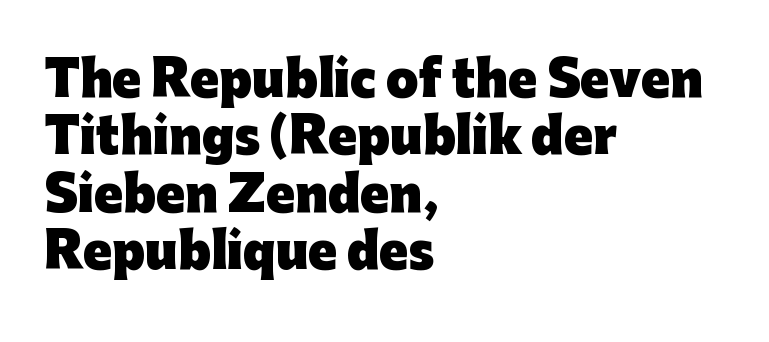
Bare-footed words on every line. Emphasis by weight is at full strength: bold. The passage shown is typed in a proportional face where columns would drift. Nothing unusual about the tracking: characters are spaced as the font intends. You can tell from the bare stems that sans-serif type was used. The paragraph has a hard left edge and a soft right edge.
